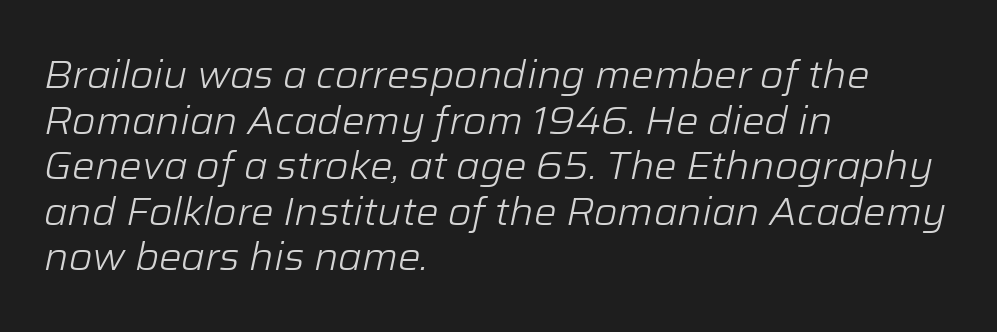
The image shows 38 px light type, italic (leaning right); set left-aligned, line spacing 1.2x, normal letter spacing, not underlined; low stroke contrast and a medium x-height.
